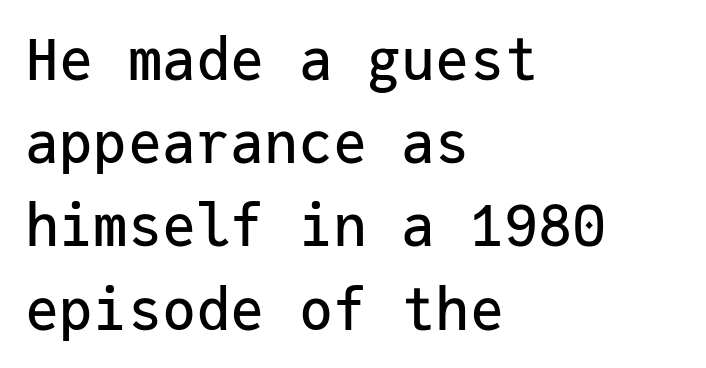
Q: Is the text italic (slanted)? A: No, it is upright.
Q: Is the typeface a serif or a sans-serif typeface? A: Sans-serif.
Q: Is the text underlined? A: No.
Q: How is the paragraph aligned? A: Left-aligned.
Q: Is the spacing between letters normal or unusually wide? A: Normal.
Q: Is the spacing between lines tight, normal or loose? A: Normal.
Q: Width (condensed, normal, or wide)? A: Normal.
Q: Stroke contrast? A: Low.
Q: x-height? A: Medium.
Q: Monospaced? A: Yes.
